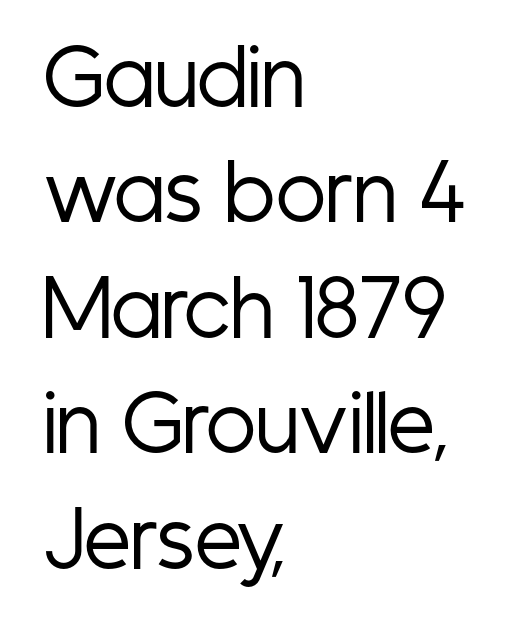
{"serif": "no", "italic": "no", "bold": "no", "weight": "regular", "width": "condensed", "stroke_contrast": "low", "x_height": "medium", "monospaced": "no", "underline": "no", "align": "left", "line_spacing": "normal", "line_spacing_ratio": 1.54, "letter_spacing": "normal", "letter_spacing_em": 0.0, "glyph_px": 75}
